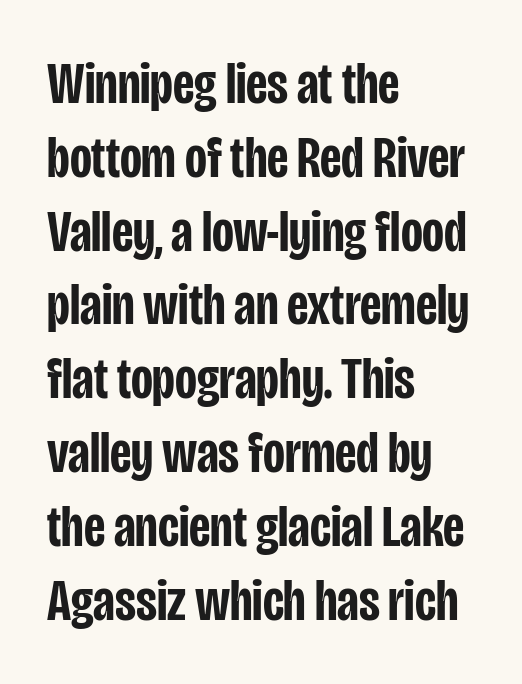
Italic: no, the glyphs are upright roman. This is moderately heavy type, rendered in semibold. Think of a printed novel: that variable character pitch is what you see here. Tracking value appears to be zero — textbook default spacing.
